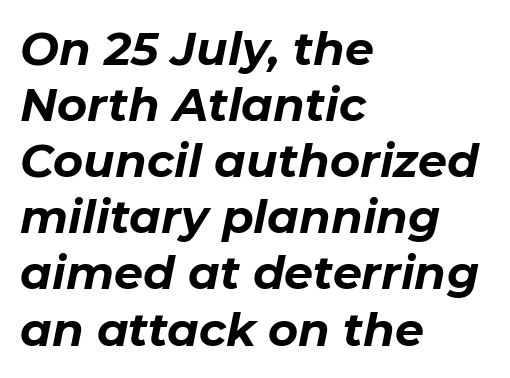
The image shows 46 px bold type, italic (leaning right); set left-aligned, line spacing 1.22x, normal letter spacing, not underlined; low stroke contrast and a medium x-height.
